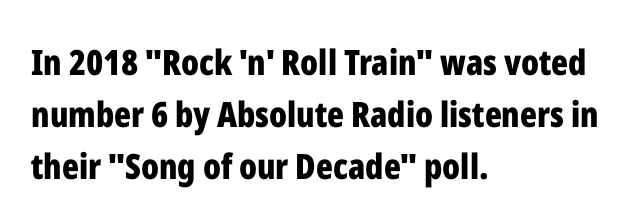
The image shows 35 px bold, condensed sans-serif type, upright; set left-aligned, normal line spacing (1.48x), normal letter spacing, not underlined; low stroke contrast and a medium x-height.
